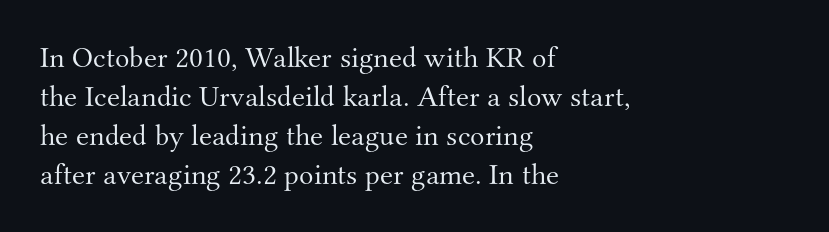
The image shows 30 px light serif type, upright; set left-aligned, normal line spacing (1.3x), normal letter spacing, not underlined; medium stroke contrast and a small x-height.
